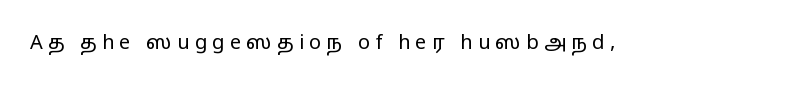
{"italic": "no", "bold": "no", "underline": "no", "letter_spacing": "wide", "letter_spacing_em": 0.26, "glyph_px": 20}
